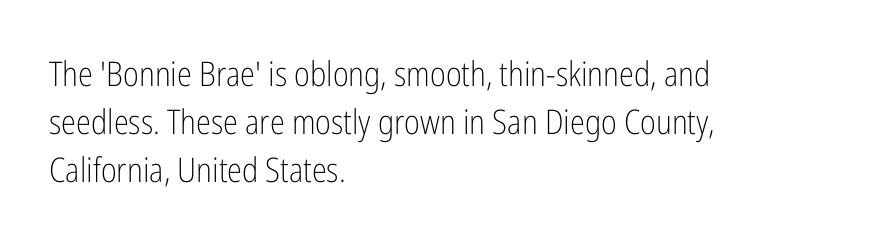
The image shows 34 px light, condensed sans-serif type, upright; set left-aligned, normal line spacing (1.41x), normal letter spacing, not underlined; low stroke contrast and a medium x-height.
